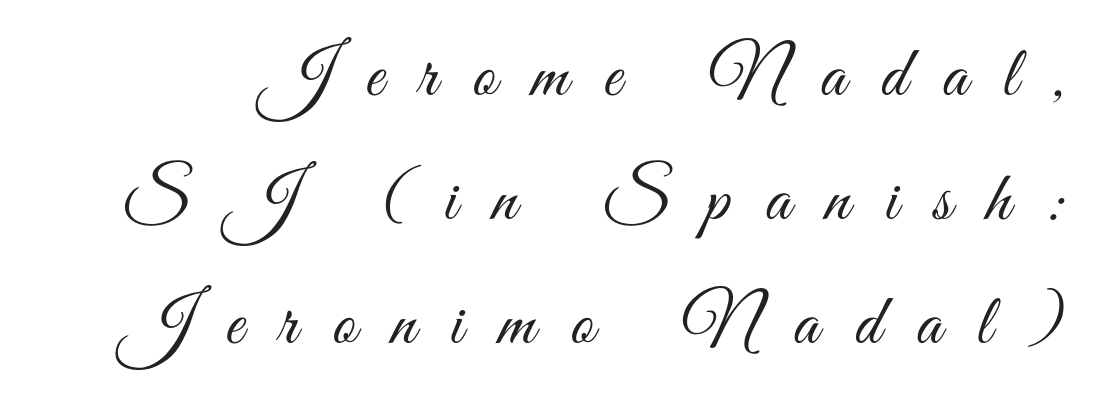
Only glyphs here, with clear space below each row. The weight would be labelled regular, book, light, or lighter still. The characters display no serif detailing; their extremities are plain. Someone cranked the tracking dial way up on this one. The letters advance in unequal steps, a hallmark of proportional type.
